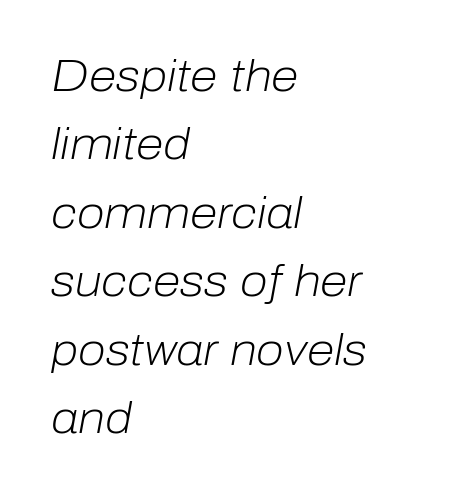
The image shows 45 px light type, italic (leaning right); set left-aligned, normal line spacing (1.52x), normal letter spacing, not underlined; low stroke contrast and a medium x-height.
